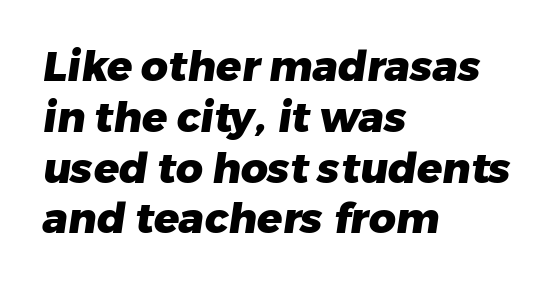
Think of a printed novel: that variable character pitch is what you see here. Thick stems and heavy bowls — unmistakably bold. Each letter's strokes conclude bluntly, with no projecting serifs. This rendering leaves character spacing at its baseline value. The compositor pushed each line to the left boundary. The string is rendered with underlining switched off.
